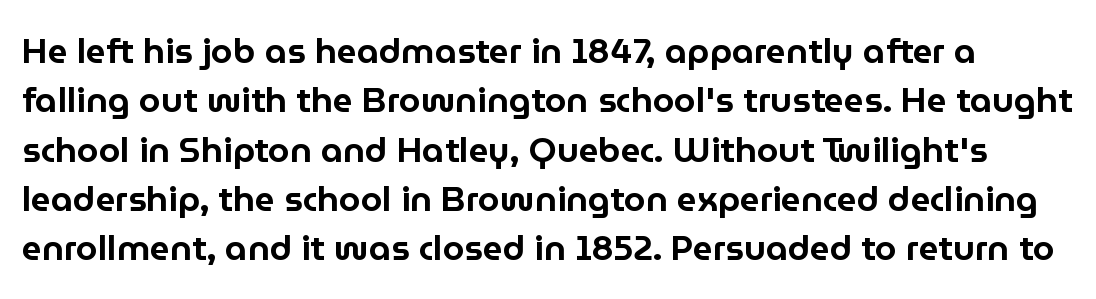
The image shows 35 px sans-serif type, upright; set normal line spacing (1.41x), normal letter spacing, not underlined; low stroke contrast and a medium x-height.
